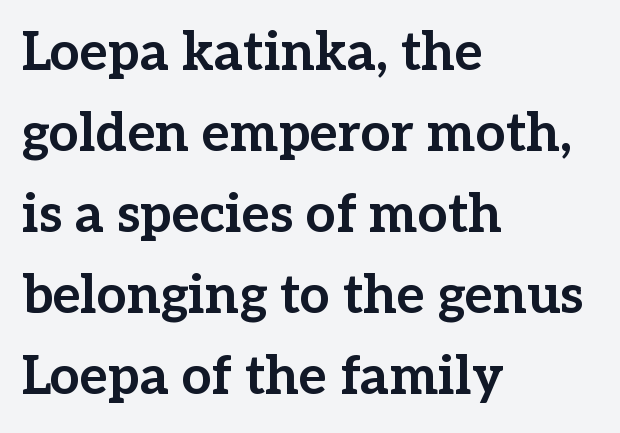
This is roman type, the default non-slanted kind. Notice how thick the strokes are: this is what a full bold looks like. The string is rendered with underlining switched off. The face used here is proportionally spaced, like ordinary book or web type.
